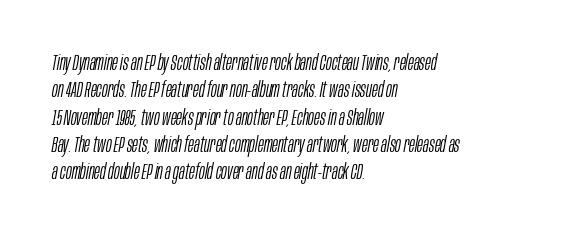
{"italic": "yes", "lean": "right", "slant_degrees": 10, "bold": "no", "underline": "no", "align": "left", "line_spacing_ratio": 1.24, "letter_spacing": "normal", "letter_spacing_em": 0.0, "glyph_px": 22}
